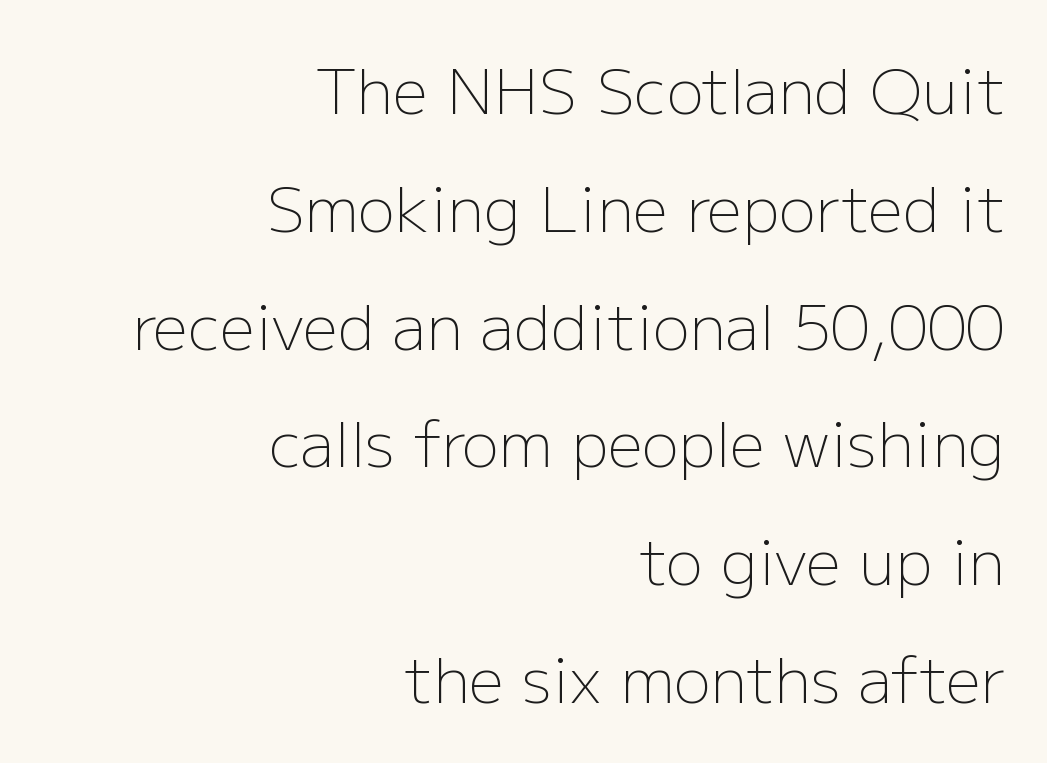
Glance below the letters and you will spot only blank space. Vertically, the passage feels expansive, rows floating well apart. Think of a printed novel: that variable character pitch is what you see here. The specimen reads as upright at a glance. Every row of glyphs terminates at an identical x-position on the right.
